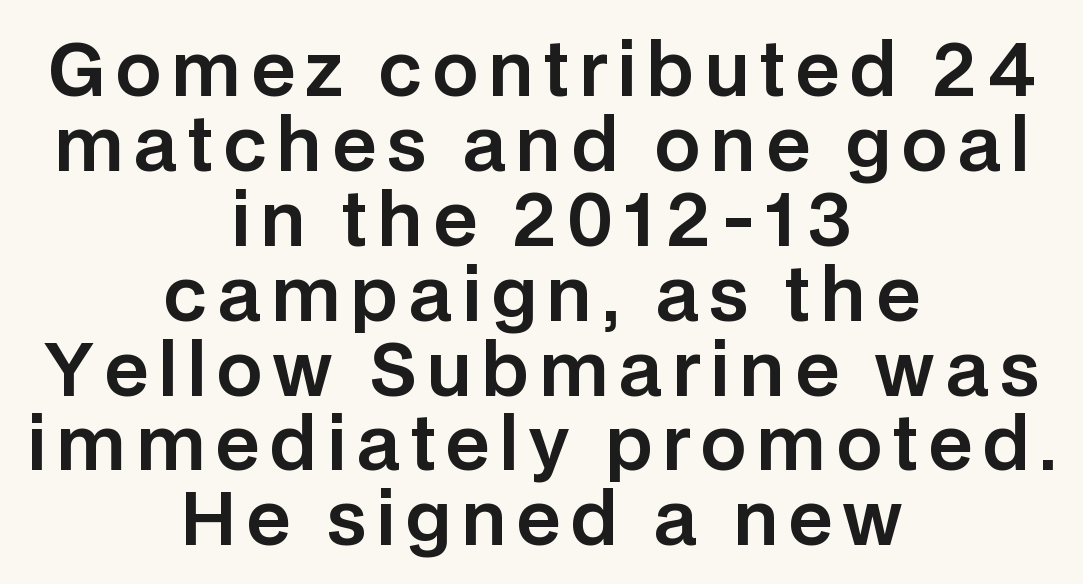
Q: Is the text italic (slanted)? A: No, it is upright.
Q: Is the typeface a serif or a sans-serif typeface? A: Sans-serif.
Q: Is the text underlined? A: No.
Q: How is the paragraph aligned? A: Centered.
Q: Is the spacing between lines tight, normal or loose? A: Tight.
Q: Width (condensed, normal, or wide)? A: Normal.
Q: Stroke contrast? A: Low.
Q: x-height? A: Large.
Q: Monospaced? A: No.
